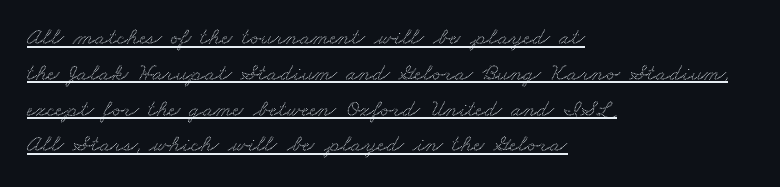
Is the letter spacing exaggerated? No — it looks like the ordinary default. Is there an underline? Yes — a line sits under the letters. How would I describe the line gaps? Plain and ordinary. The compositor pushed each line to the left boundary.
